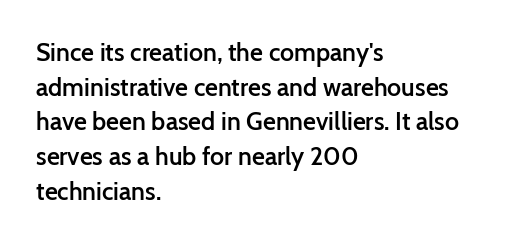
Quick note: underline off. The block of text has a typical density, with ordinary space between rows. Does the lettering tilt? It doesn't — this is upright. Characters follow at the spacing the type designer built in.
